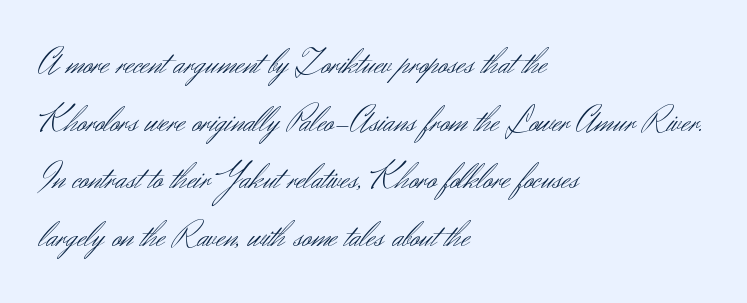
The image shows 36 px light sans-serif type; set left-aligned, normal line spacing (1.6x), normal letter spacing, not underlined; medium stroke contrast and a small x-height.
